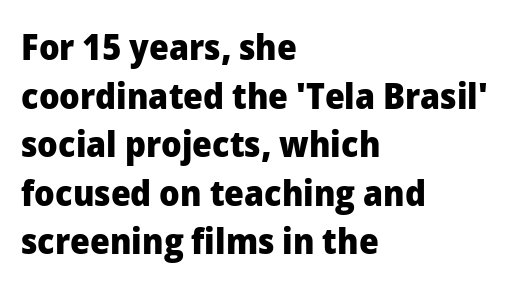
The image shows 36 px heavy sans-serif type, upright; set left-aligned, normal line spacing (1.35x), normal letter spacing, not underlined; low stroke contrast and a medium x-height.
